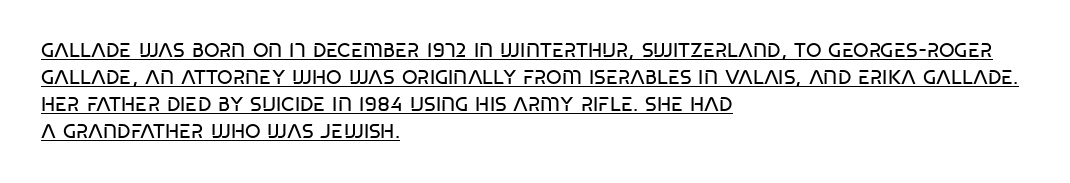
Q: Is the text bold? A: No.
Q: Is the text italic (slanted)? A: No, it is upright.
Q: Is the text underlined? A: Yes.
Q: How is the paragraph aligned? A: Left-aligned.
Q: Is the spacing between letters normal or unusually wide? A: Normal.
Q: Is the spacing between lines tight, normal or loose? A: Normal.
